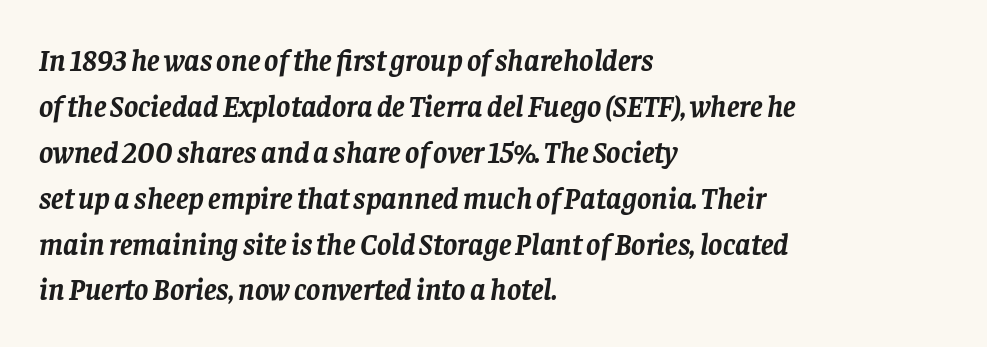
The image shows 30 px semibold serif type, italic (leaning right); set left-aligned, normal line spacing (1.53x), normal letter spacing, not underlined; low stroke contrast and a large x-height.
